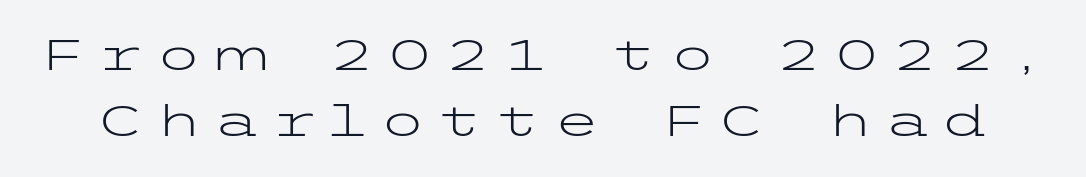
{"serif": "no", "italic": "no", "bold": "no", "weight": "light", "width": "wide", "stroke_contrast": "low", "x_height": "medium", "underline": "no", "line_spacing": "normal", "line_spacing_ratio": 1.54, "letter_spacing": "wide", "letter_spacing_em": 0.25, "glyph_px": 43}
